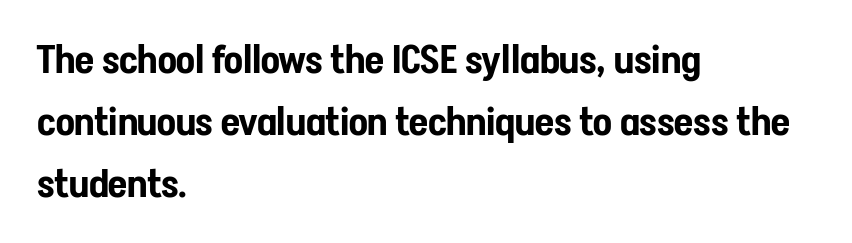
{"serif": "no", "italic": "no", "width": "condensed", "stroke_contrast": "low", "x_height": "medium", "monospaced": "no", "underline": "no", "align": "left", "line_spacing": "normal", "line_spacing_ratio": 1.59, "letter_spacing": "normal", "letter_spacing_em": 0.0, "glyph_px": 39}
